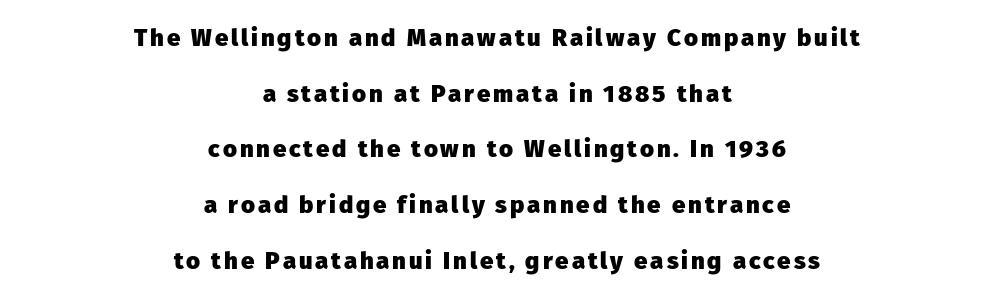
These lines were composed using upright roman letters. The characters look thick and weighty, a clear bold. The gap between lines stays unmarked. Vertical spacing — loose. Visually the block forms a symmetrical silhouette, jagged on both flanks.
